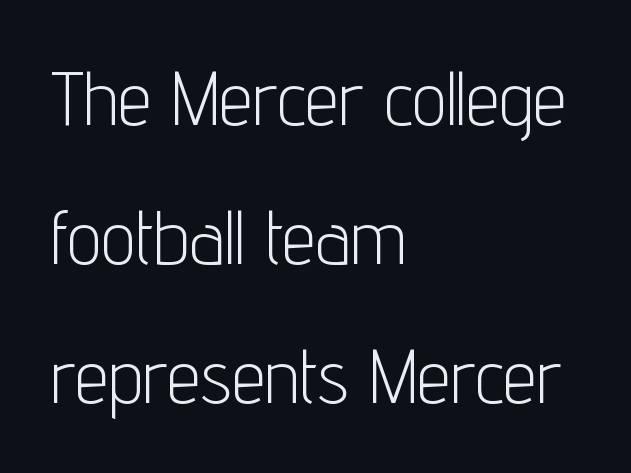
The image shows 76 px light, condensed sans-serif type, upright; set left-aligned, line spacing 1.83x, normal letter spacing, not underlined; low stroke contrast and a medium x-height.
